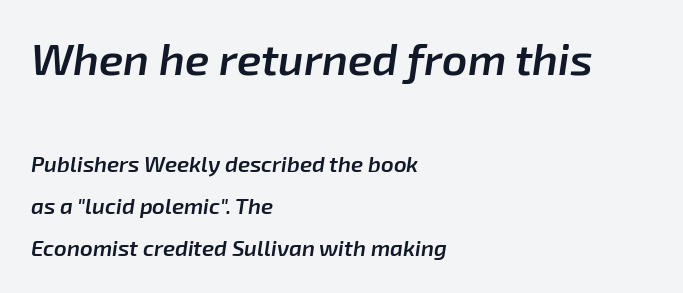
Stroke thickness is moderately raised; the sample reads as semibold. Larger block? The one above; the one below is distinctly smaller. The designer dialed line spacing up above the default. Teacher's note: observe the even left margin — that is flush-left alignment. The gaps between neighbouring characters are ordinary and unremarkable.
